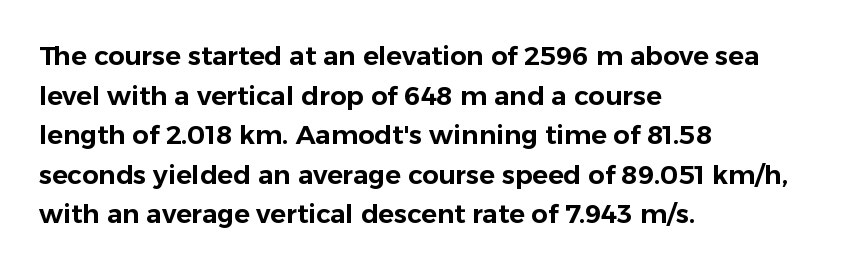
Q: Is the text italic (slanted)? A: No, it is upright.
Q: Is the text underlined? A: No.
Q: How is the paragraph aligned? A: Left-aligned.
Q: Is the spacing between letters normal or unusually wide? A: Normal.
Q: Is the spacing between lines tight, normal or loose? A: Normal.
